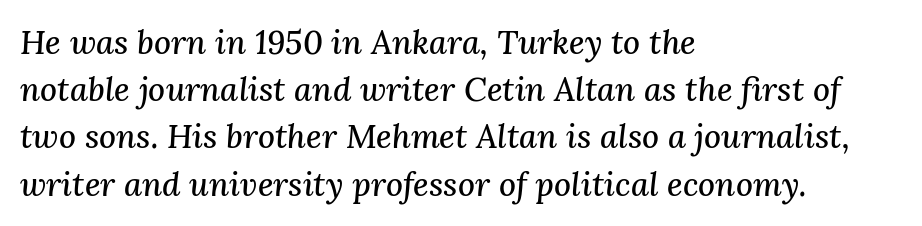
Q: Is the text italic (slanted)? A: Yes, it leans right by about 3 degrees.
Q: Is the typeface a serif or a sans-serif typeface? A: Serif.
Q: Is the text underlined? A: No.
Q: How is the paragraph aligned? A: Left-aligned.
Q: Is the spacing between letters normal or unusually wide? A: Normal.
Q: Is the spacing between lines tight, normal or loose? A: Normal.
Q: Width (condensed, normal, or wide)? A: Normal.
Q: Stroke contrast? A: Medium.
Q: x-height? A: Medium.
Q: Monospaced? A: No.
